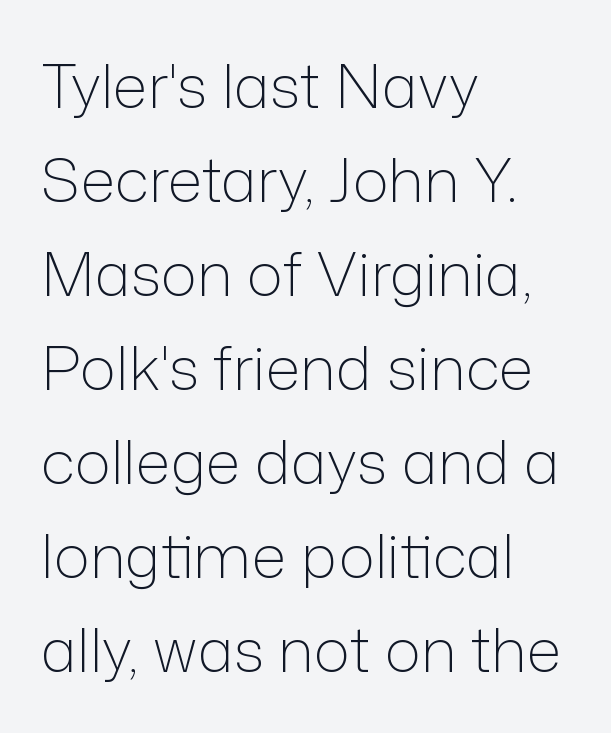
Every character sits straight up, as roman type does. Letters rest on an invisible, unmarked baseline. A normal amount of white space separates one row of letters from the next. The font sits on the lighter half of the weight spectrum, regular included. Spacing between characters is what you'd get straight out of the box. A typesetter would label this face a sans.
